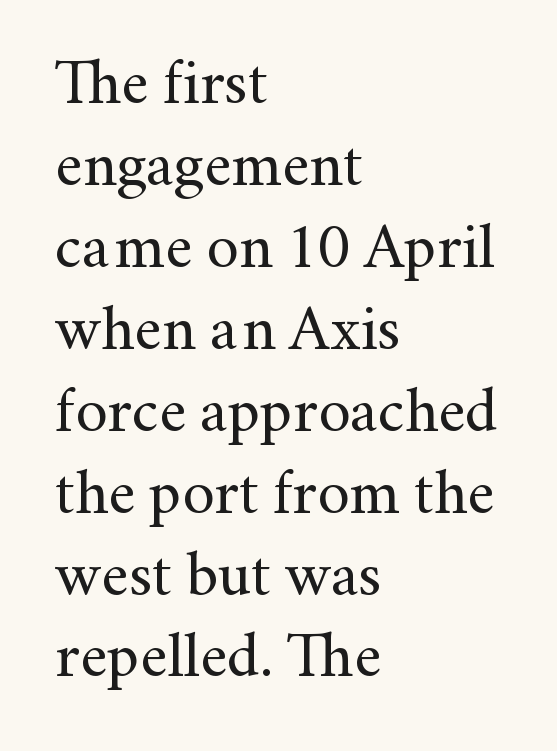
{"serif": "yes", "italic": "no", "bold": "no", "weight": "regular", "width": "normal", "stroke_contrast": "medium", "x_height": "small", "monospaced": "no", "underline": "no", "align": "left", "line_spacing": "normal", "line_spacing_ratio": 1.28, "letter_spacing": "normal", "letter_spacing_em": 0.0, "glyph_px": 64}
